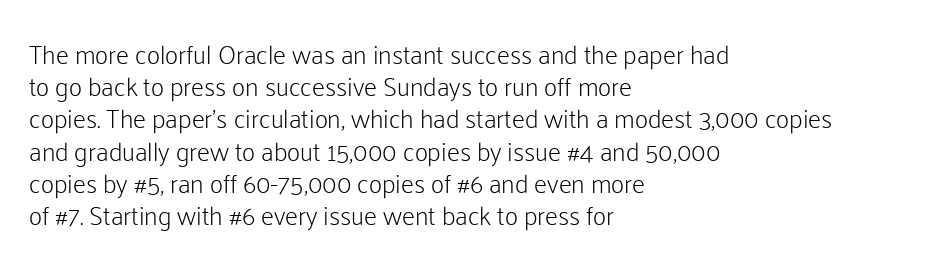
{"italic": "no", "bold": "no", "underline": "no", "align": "left", "line_spacing_ratio": 1.24, "letter_spacing": "normal", "letter_spacing_em": 0.0, "glyph_px": 26}
